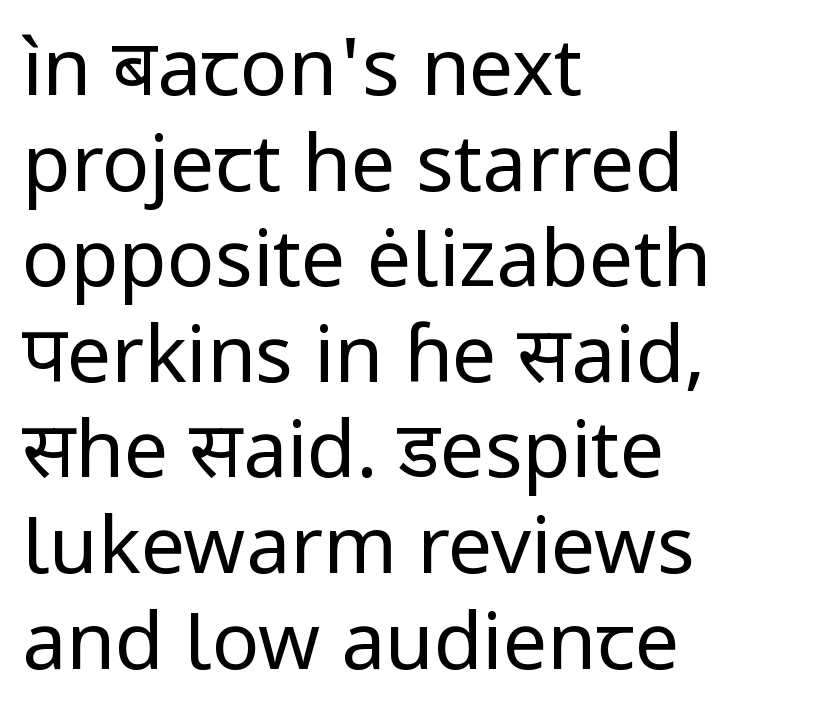
This rendering employs a face without finishing strokes, i.e., a sans-serif. Words appear dense and cohesive because spacing is normal. These lines were composed using upright roman letters. Spacing verdict: proportional, widths tailored to each character.
